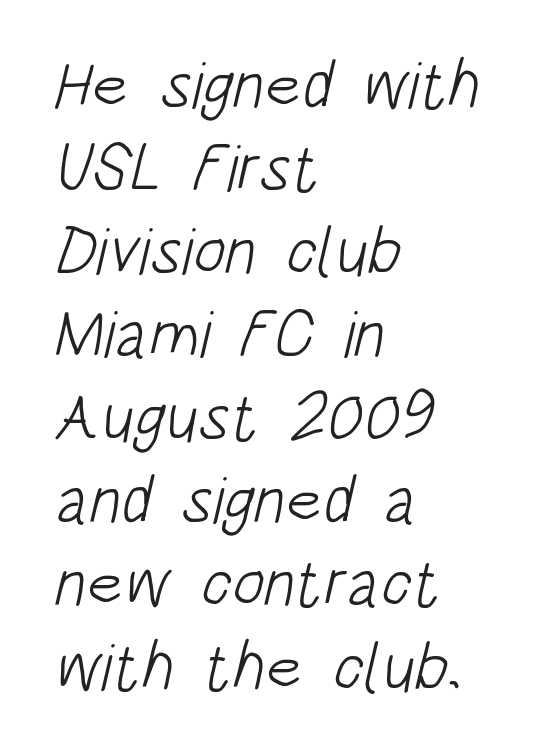
These lines keep a tight, regular rhythm from letter to letter. Unmarked baselines from the first word to the last. Teacher's note: observe the even left margin — that is flush-left alignment. Each stroke keeps to a modest, everyday thickness or less.
